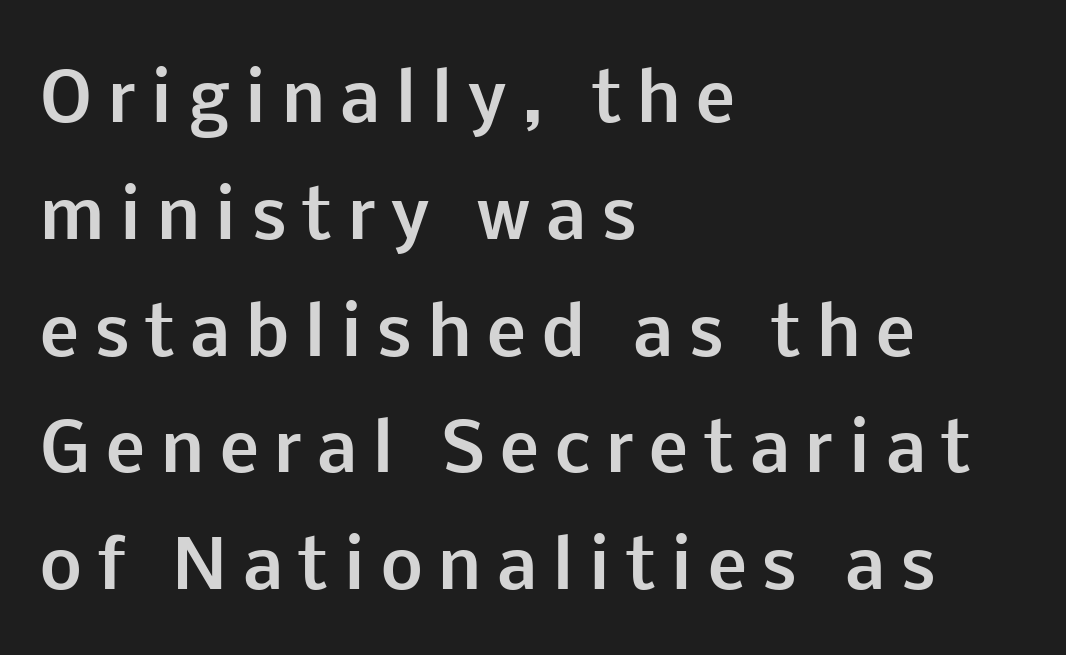
The image shows 66 px bold sans-serif type, upright; set left-aligned, line spacing 1.77x, unusually wide letter spacing (+0.24 em), not underlined; low stroke contrast and a medium x-height.
